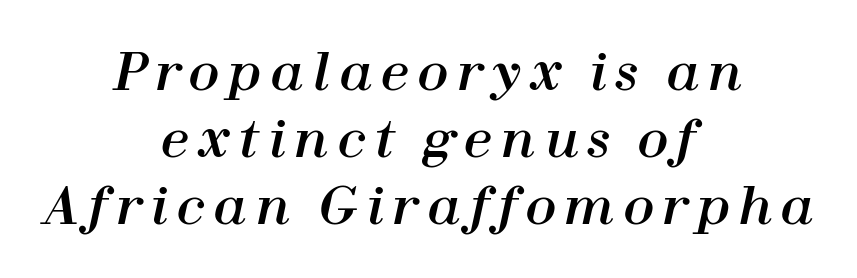
Note the varied advance widths — an 'i' is clearly narrower than an 'm'. The typesetter chose a symmetrical, centered arrangement here. The strip under each line holds only bare page. When letters slant like this, we call the style italic.
